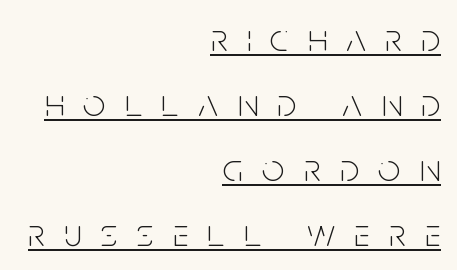
The type sits square on the baseline with zero lean. The rendering shows plain stroke endings on the letterforms — a sans-serif design. A continuous stroke trails under the words, as in a hyperlink. The passage shown is typed in a proportional face where columns would drift. Each word looks stretched out because of the extra space between its letters. If you measured baseline to baseline, you'd find a middling distance.
